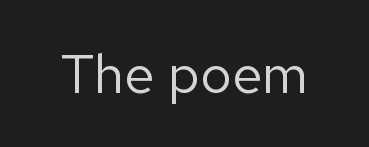
A typesetter would call this proportional, since set widths differ per character. The font sits on the lighter half of the weight spectrum, regular included. Italic? Not at all — the glyphs are vertical. Clear beneath every line of the passage. The letters sit at their default tracking, neither squeezed nor spread. This sample uses a sans-serif face.
